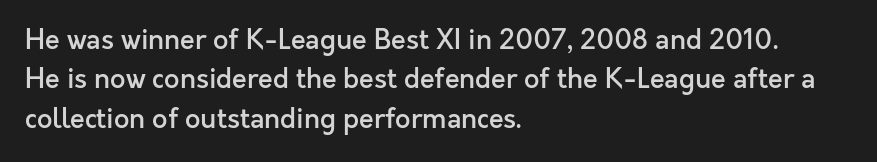
Q: Is the text bold? A: Semi-bold.
Q: Is the text italic (slanted)? A: No, it is upright.
Q: Is the text underlined? A: No.
Q: How is the paragraph aligned? A: Left-aligned.
Q: Is the spacing between letters normal or unusually wide? A: Normal.
Q: Is the spacing between lines tight, normal or loose? A: Normal.
